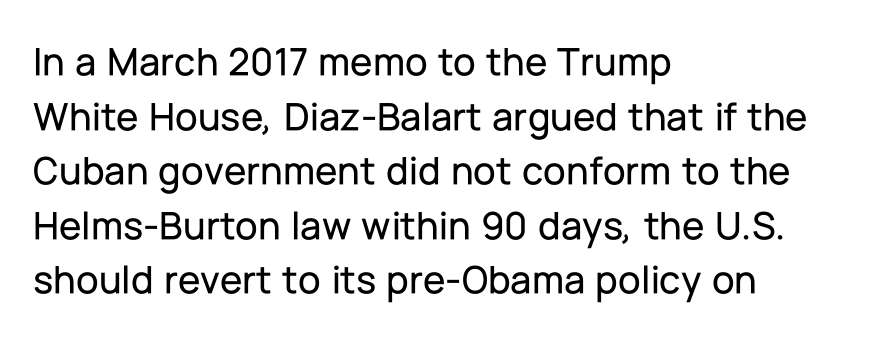
The image shows 41 px sans-serif type, upright; set left-aligned, normal line spacing (1.33x), normal letter spacing, not underlined; low stroke contrast and a medium x-height.
